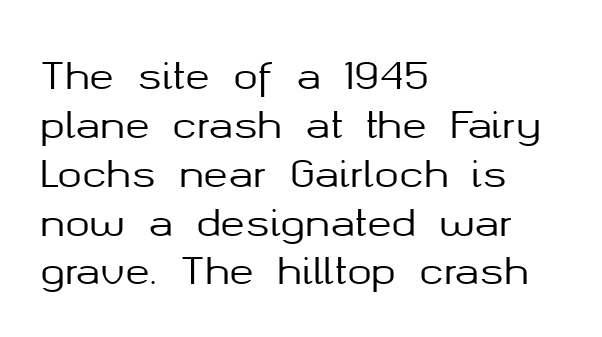
The image shows 37 px sans-serif type, upright; set left-aligned, normal line spacing (1.32x), normal letter spacing, not underlined; medium stroke contrast and a medium x-height.
